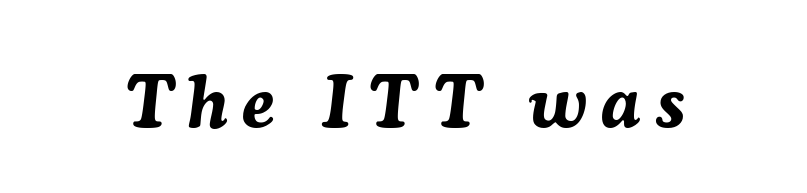
The words here are not underlined. How are the letters spaced? Widely, with obvious added tracking. Tall strokes in this sample are angled rather than plumb. Proportional: the letters do not fall into vertical columns. Summary of weight: heavy, a full bold.
